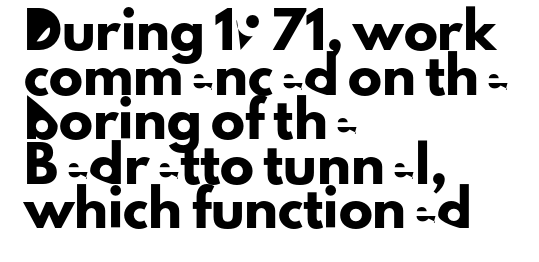
Q: Is the text italic (slanted)? A: No, it is upright.
Q: Is the typeface a serif or a sans-serif typeface? A: Sans-serif.
Q: Is the text underlined? A: No.
Q: How is the paragraph aligned? A: Left-aligned.
Q: Is the spacing between letters normal or unusually wide? A: Normal.
Q: Is the spacing between lines tight, normal or loose? A: Normal.
Q: Width (condensed, normal, or wide)? A: Normal.
Q: Stroke contrast? A: Low.
Q: x-height? A: Small.
Q: Monospaced? A: No.
